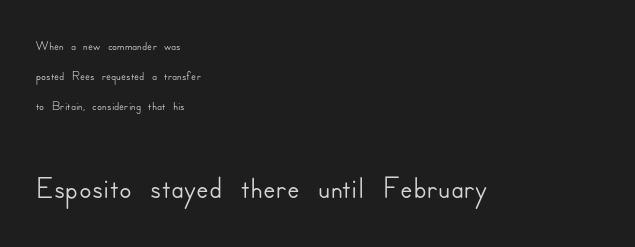
Rows of type keep a routine distance in the vertical direction. Every stem runs plumb, perpendicular to the baseline. These lines are composed in type without serifs. Line starts are locked; line ends wander.
